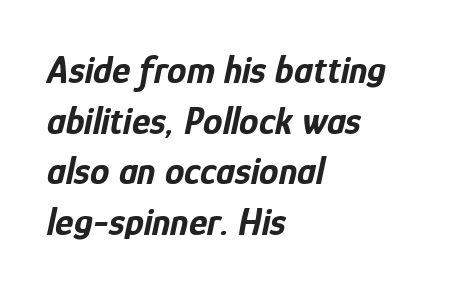
Letters rest on an invisible, unmarked baseline. Caption: bold face, heavy strokes. The face used here is proportionally spaced, like ordinary book or web type. Look at the tracking — it's just the regular setting, nothing added. Leading: standard.
